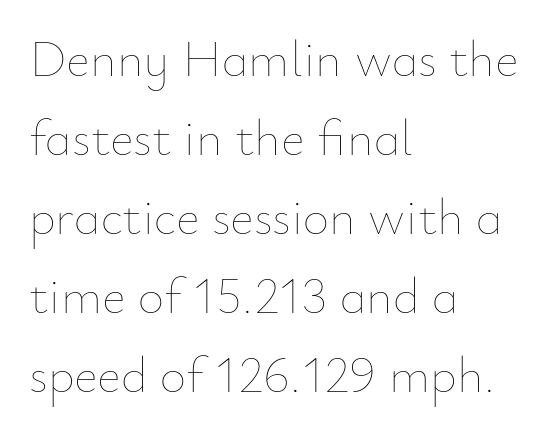
{"italic": "no", "bold": "no", "weight": "thin", "width": "normal", "stroke_contrast": "low", "x_height": "small", "monospaced": "no", "underline": "no", "align": "left", "line_spacing": "normal", "line_spacing_ratio": 1.55, "letter_spacing": "normal", "letter_spacing_em": 0.0, "glyph_px": 51}
